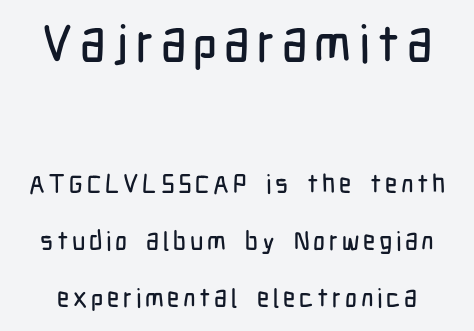
These lines are rendered in a variable-pitch font. The letters carry no serifs — their stems end cleanly without finishing strokes. Visually, the top section dominates because its glyphs are scaled up. Designer's note — italics off, roman on. Vertically, the passage feels expansive, rows floating well apart.
